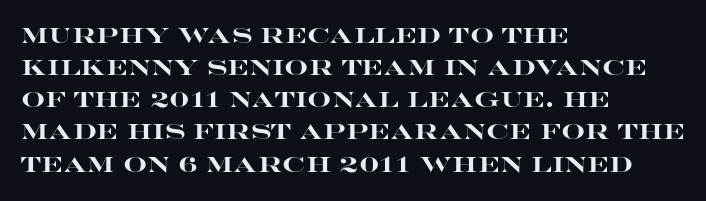
Q: Is the text bold? A: Yes.
Q: Is the text italic (slanted)? A: No, it is upright.
Q: Is the text underlined? A: No.
Q: How is the paragraph aligned? A: Left-aligned.
Q: Is the spacing between letters normal or unusually wide? A: Normal.
Q: Is the spacing between lines tight, normal or loose? A: Normal.
